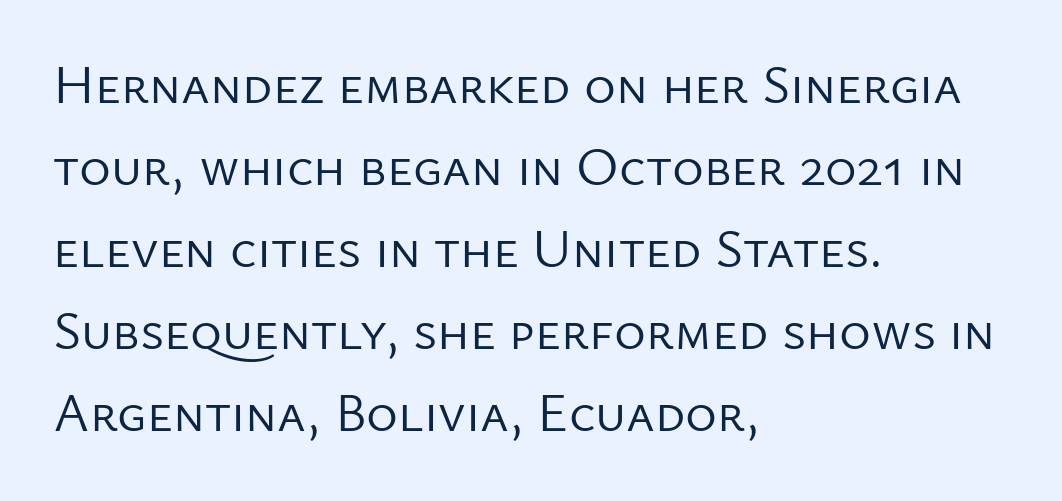
{"serif": "no", "italic": "no", "bold": "no", "weight": "regular", "width": "normal", "stroke_contrast": "low", "x_height": "medium", "monospaced": "no", "underline": "no", "align": "left", "line_spacing": "normal", "line_spacing_ratio": 1.52, "letter_spacing": "normal", "letter_spacing_em": 0.0, "glyph_px": 54}
